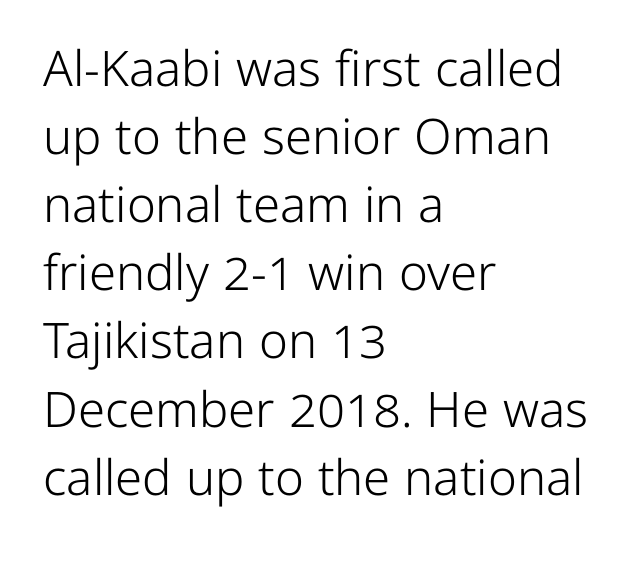
The passage shown has conventional tracking throughout. Note: no serifs on the glyphs. The baseline area is clear. The lettering holds an erect, upright posture throughout. The font is comparable to plain body text, perhaps lighter. Leftover space on each line is placed entirely after the last word.
